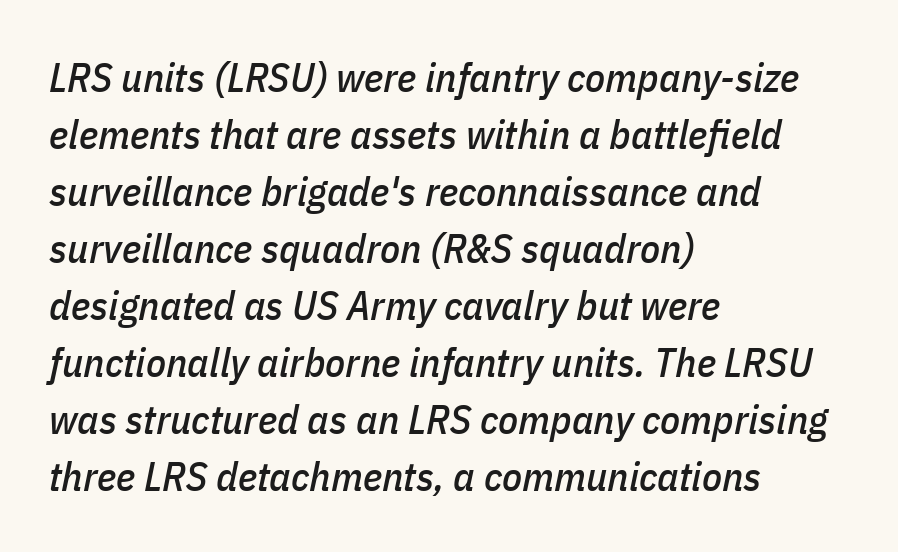
Q: Is the text italic (slanted)? A: Yes, it leans right by about 11 degrees.
Q: Is the text underlined? A: No.
Q: How is the paragraph aligned? A: Left-aligned.
Q: Is the spacing between letters normal or unusually wide? A: Normal.
Q: Is the spacing between lines tight, normal or loose? A: Normal.
Q: Width (condensed, normal, or wide)? A: Condensed.
Q: Stroke contrast? A: Low.
Q: x-height? A: Medium.
Q: Monospaced? A: No.
